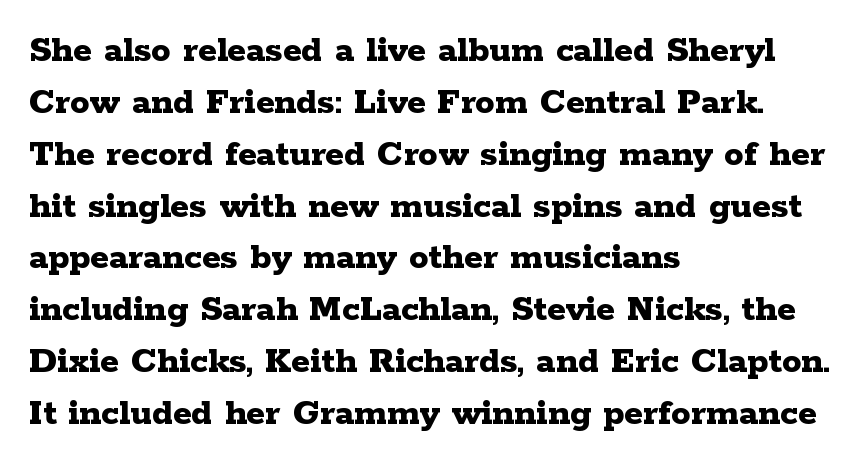
This rendering uses left alignment, leaving the right contour irregular. Evenly set lines give the paragraph a standard silhouette. Lines of text with bare space underneath. These lines keep a tight, regular rhythm from letter to letter. Serifs: yes, visible at the terminals of the letterforms. A typesetter would call this proportional, since set widths differ per character.
